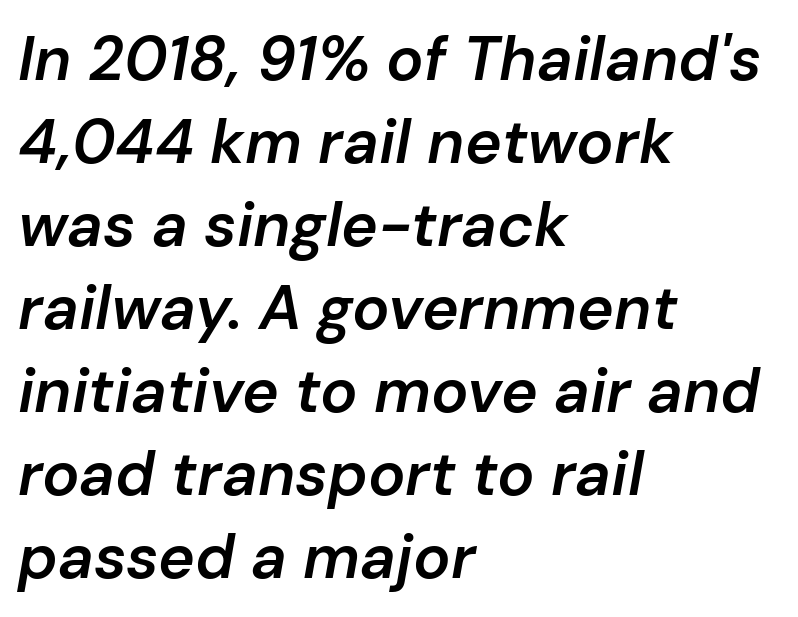
{"italic": "yes", "lean": "right", "slant_degrees": 10, "bold": "semi", "weight": "semibold", "width": "normal", "stroke_contrast": "low", "x_height": "medium", "monospaced": "no", "underline": "no", "align": "left", "line_spacing": "normal", "line_spacing_ratio": 1.34, "letter_spacing": "normal", "letter_spacing_em": 0.0, "glyph_px": 62}
